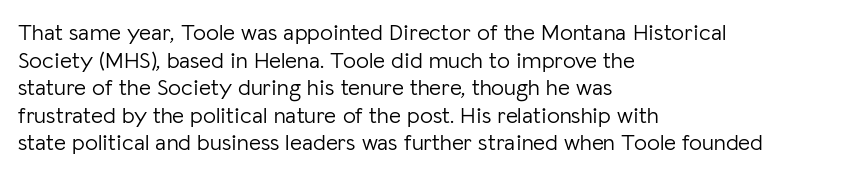
Unlike italic type, these characters show no tilt at all. The string is rendered with underlining switched off. The lines are quadded left. Tracking here is standard; glyphs follow each other at the usual distance. The letters look calm and open, with moderate or lighter stems.
